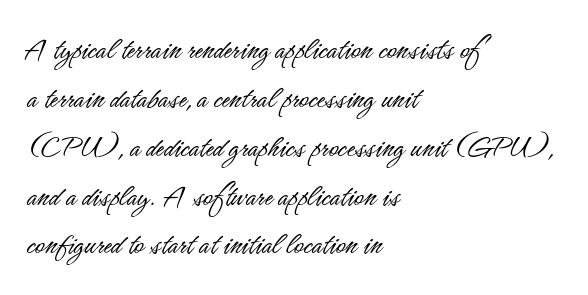
{"serif": "no", "bold": "no", "weight": "light", "width": "condensed", "stroke_contrast": "low", "x_height": "small", "monospaced": "no", "underline": "no", "align": "left", "line_spacing": "normal", "line_spacing_ratio": 1.48, "letter_spacing": "normal", "letter_spacing_em": 0.0, "glyph_px": 33}
